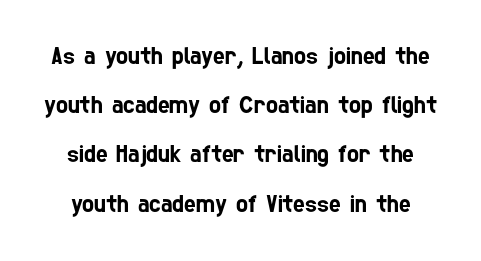
The glyphs are unaccompanied by any horizontal stroke below them. Compared with typical body copy, the letter spacing here is the same. The leading is generous, giving the passage an open texture.
